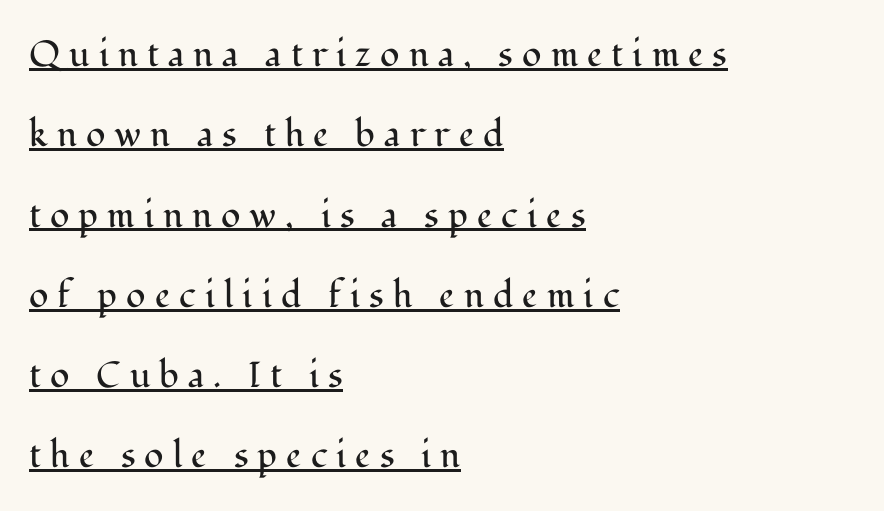
{"serif": "yes", "italic": "no", "bold": "no", "weight": "regular", "width": "normal", "stroke_contrast": "medium", "x_height": "medium", "monospaced": "no", "underline": "yes", "align": "left", "line_spacing": "loose", "line_spacing_ratio": 2.23, "letter_spacing": "wide", "letter_spacing_em": 0.25, "glyph_px": 36}
